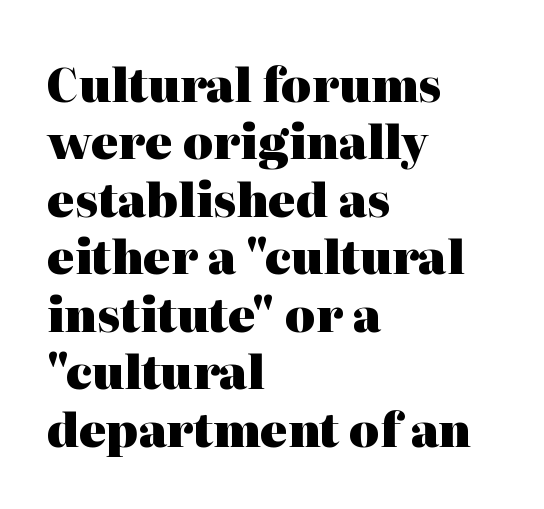
{"serif": "yes", "italic": "no", "bold": "yes", "weight": "heavy", "width": "normal", "stroke_contrast": "high", "x_height": "medium", "monospaced": "no", "underline": "no", "align": "left", "line_spacing": "normal", "line_spacing_ratio": 1.25, "letter_spacing": "normal", "letter_spacing_em": 0.0, "glyph_px": 46}
